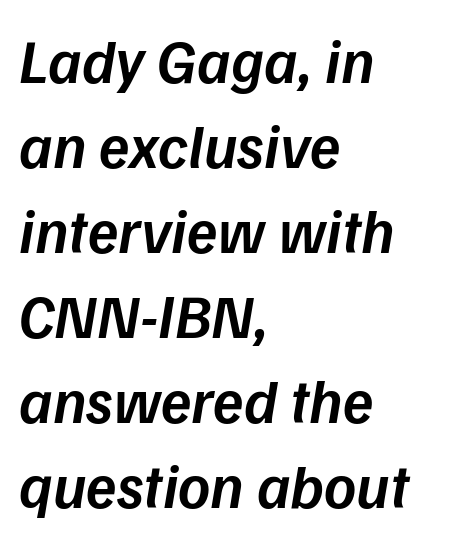
Q: Is the text bold? A: Semi-bold.
Q: Is the text italic (slanted)? A: Yes, it leans right by about 9 degrees.
Q: Is the text underlined? A: No.
Q: How is the paragraph aligned? A: Left-aligned.
Q: Is the spacing between letters normal or unusually wide? A: Normal.
Q: Is the spacing between lines tight, normal or loose? A: Normal.
Q: Width (condensed, normal, or wide)? A: Normal.
Q: Stroke contrast? A: Low.
Q: x-height? A: Medium.
Q: Monospaced? A: No.
